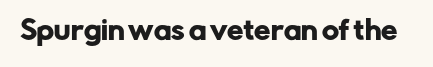
{"italic": "no", "underline": "no", "letter_spacing": "normal", "letter_spacing_em": 0.0, "glyph_px": 26}
